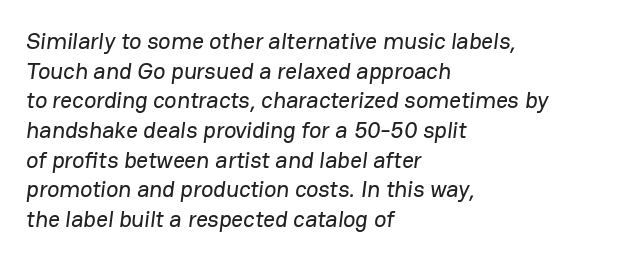
Leading matches the norm, producing a regular column. The passage is arranged the way most books set body copy — flush left. These lines keep a tight, regular rhythm from letter to letter. Underlining? Definitely not there.
